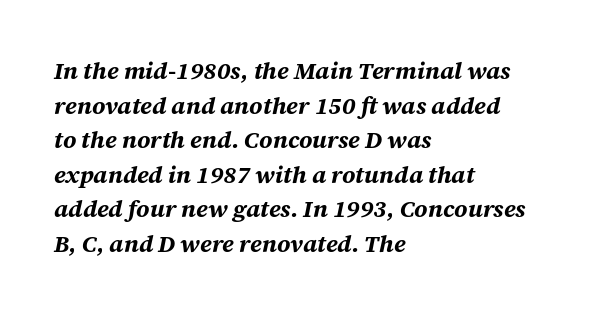
{"italic": "yes", "lean": "right", "slant_degrees": 12, "bold": "yes", "underline": "no", "align": "left", "line_spacing": "normal", "line_spacing_ratio": 1.44, "letter_spacing": "normal", "letter_spacing_em": 0.0, "glyph_px": 24}
